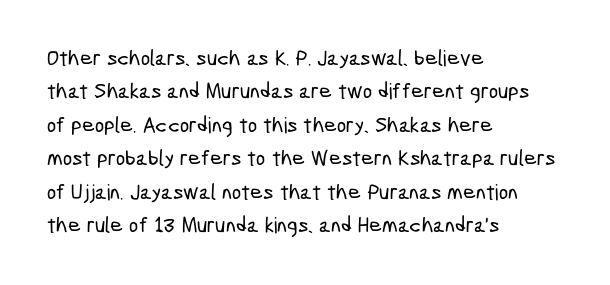
The passage shown stacks its lines at a standard gap. This sample uses plain, unmodified letter spacing. Leftover space on each line is placed entirely after the last word. Unmarked baselines from the first word to the last.
